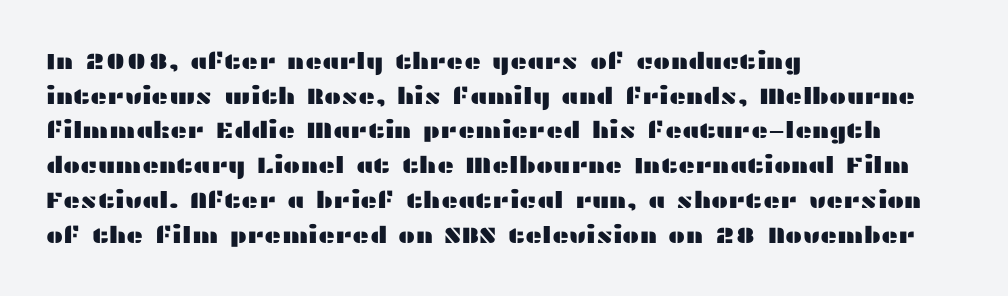
Students, observe: this is what conventionally led text looks like. Has an underline been added? It has not. Words appear dense and cohesive because spacing is normal. If you drew a ruler down the left edge, every line would touch it.
